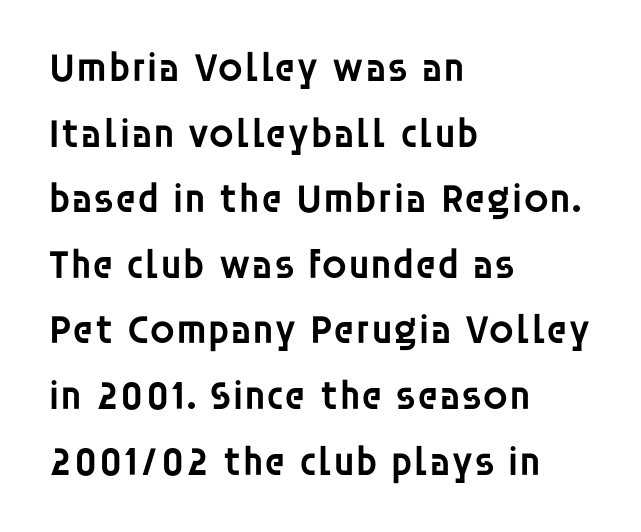
In terms of letterform style, serifs are entirely absent. These lines carry some extra weight — a demibold, not a full bold. The specimen omits any rule beneath the text block's lines. Regular leading.
